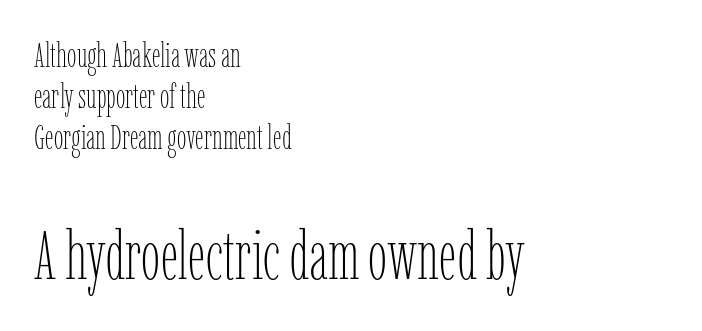
Top chunk: small. Bottom chunk: large. No letter is thick-stroked: the sample isn't bold. Just letters on the line, the space beneath them empty. A typesetter would call this zero additional tracking. Proportional: the letters do not fall into vertical columns. The paragraph has a hard left edge and a soft right edge.
